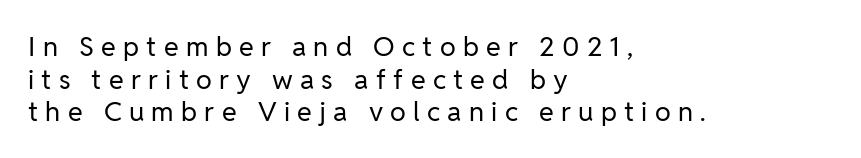
Style check: upright. A quiet, ordinary-to-light weight characterises the typeface. A clean baseline with only descenders dipping below it. Does the copy run flush right? No — it runs flush left. The horizontal fit of the characters is loose and conspicuously gappy.
